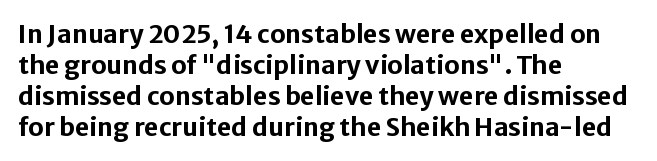
Q: Is the text bold? A: Yes.
Q: Is the text italic (slanted)? A: No, it is upright.
Q: Is the text underlined? A: No.
Q: How is the paragraph aligned? A: Left-aligned.
Q: Is the spacing between letters normal or unusually wide? A: Normal.
